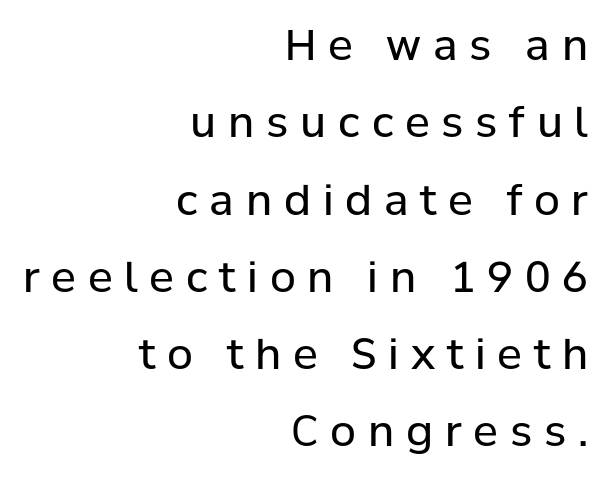
Q: Is the text bold? A: No.
Q: Is the text italic (slanted)? A: No, it is upright.
Q: Is the typeface a serif or a sans-serif typeface? A: Sans-serif.
Q: Is the text underlined? A: No.
Q: How is the paragraph aligned? A: Right-aligned.
Q: Is the spacing between letters normal or unusually wide? A: Unusually wide.
Q: Width (condensed, normal, or wide)? A: Normal.
Q: Stroke contrast? A: Low.
Q: x-height? A: Medium.
Q: Monospaced? A: No.
